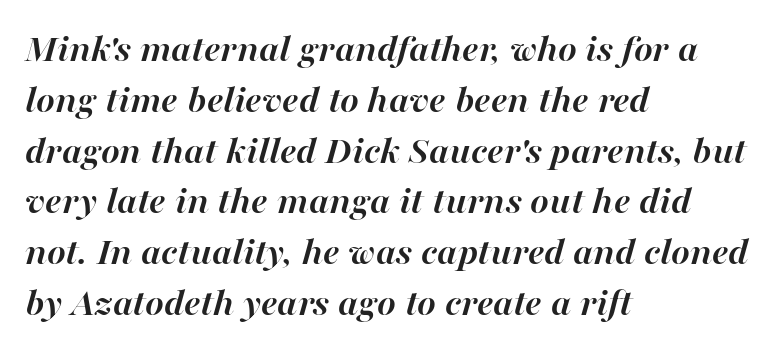
Q: Is the text bold? A: Yes.
Q: Is the text italic (slanted)? A: Yes, it leans right by about 16 degrees.
Q: Is the text underlined? A: No.
Q: How is the paragraph aligned? A: Left-aligned.
Q: Is the spacing between letters normal or unusually wide? A: Normal.
Q: Is the spacing between lines tight, normal or loose? A: Normal.
Q: Width (condensed, normal, or wide)? A: Normal.
Q: Stroke contrast? A: High.
Q: x-height? A: Medium.
Q: Monospaced? A: No.
